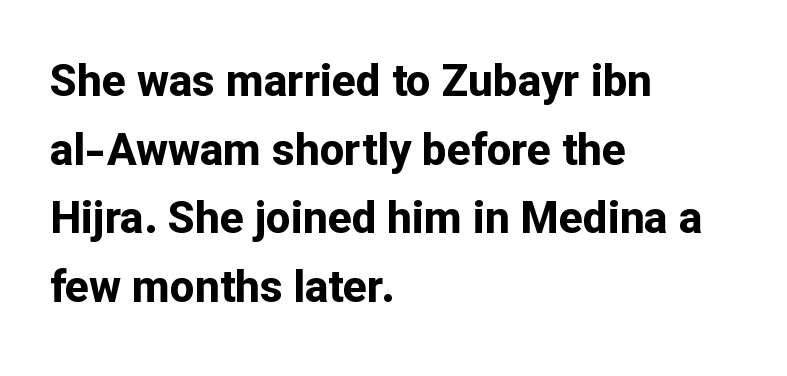
The image shows 44 px bold sans-serif type, upright; set left-aligned, normal line spacing (1.56x), normal letter spacing, not underlined; low stroke contrast and a medium x-height.
